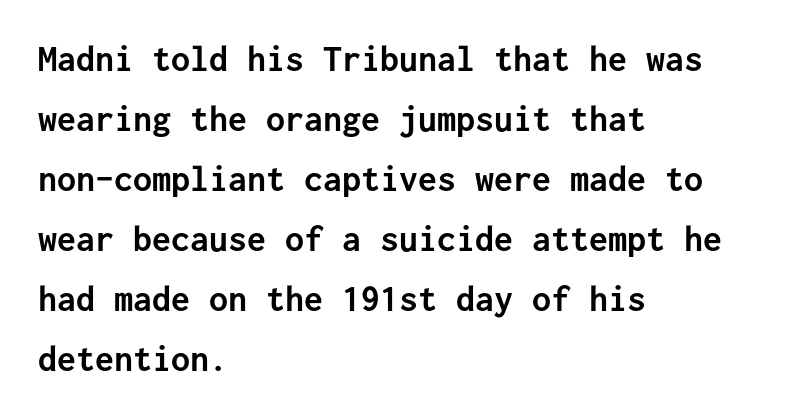
Each new line begins a customary step beneath the previous one. Words appear dense and cohesive because spacing is normal. Notice how the passage keeps a crisp vertical edge on the left only. The rendering uses typewriter-style spacing with identical character cells. A dark, heavy texture on the line: the type is bold. Ascenders rise straight up at ninety degrees.
